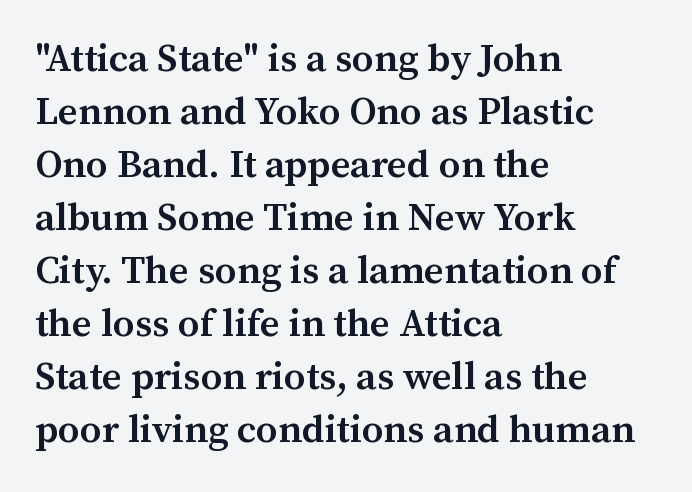
Q: Is the text bold? A: Semi-bold.
Q: Is the text italic (slanted)? A: No, it is upright.
Q: Is the typeface a serif or a sans-serif typeface? A: Serif.
Q: Is the text underlined? A: No.
Q: How is the paragraph aligned? A: Left-aligned.
Q: Is the spacing between letters normal or unusually wide? A: Normal.
Q: Is the spacing between lines tight, normal or loose? A: Normal.
Q: Width (condensed, normal, or wide)? A: Normal.
Q: Stroke contrast? A: Medium.
Q: x-height? A: Medium.
Q: Monospaced? A: No.
